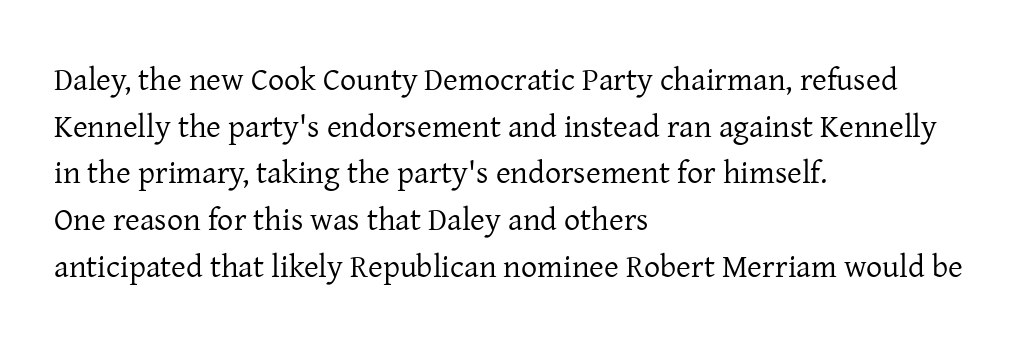
Each new line begins a customary step beneath the previous one. Tracking value appears to be zero — textbook default spacing. This rendering uses left alignment, leaving the right contour irregular. The face used here is proportionally spaced, like ordinary book or web type. Tall strokes in this sample are plumb rather than angled.
